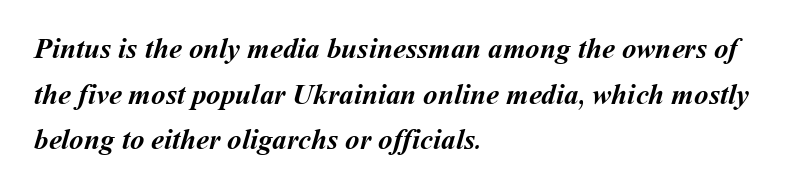
Q: Is the text bold? A: Yes.
Q: Is the text underlined? A: No.
Q: How is the paragraph aligned? A: Left-aligned.
Q: Is the spacing between letters normal or unusually wide? A: Normal.
Q: Is the spacing between lines tight, normal or loose? A: Normal.
Q: Width (condensed, normal, or wide)? A: Normal.
Q: Stroke contrast? A: Medium.
Q: x-height? A: Medium.
Q: Monospaced? A: No.
